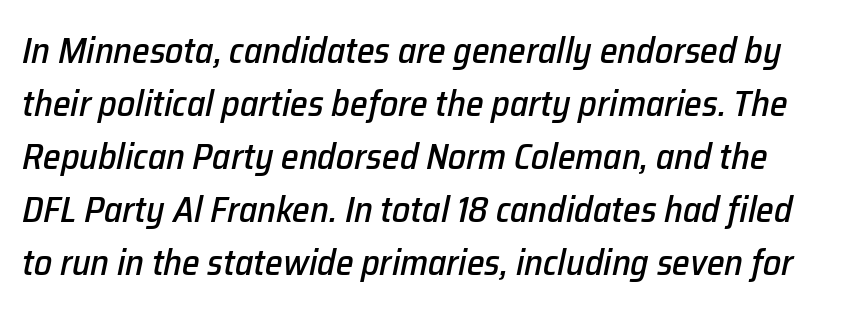
The block of text has a typical density, with ordinary space between rows. Has an underline been added? It has not. Glyph-to-glyph distance matches everyday printed text. Tall strokes in this sample are angled rather than plumb.
